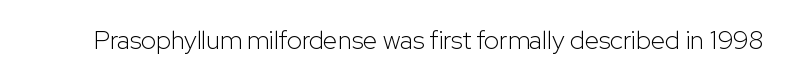
{"italic": "no", "bold": "no", "underline": "no", "letter_spacing": "normal", "letter_spacing_em": 0.0, "glyph_px": 26}
